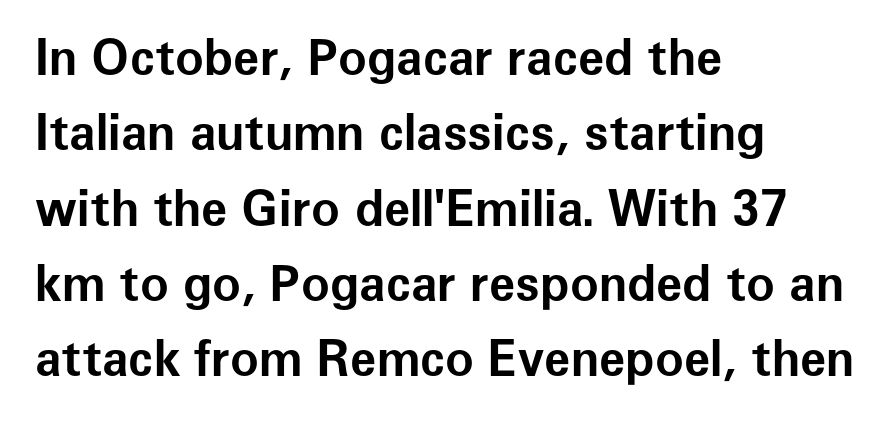
{"serif": "no", "italic": "no", "bold": "yes", "weight": "bold", "width": "normal", "stroke_contrast": "low", "x_height": "medium", "monospaced": "no", "underline": "no", "align": "left", "line_spacing": "normal", "line_spacing_ratio": 1.57, "letter_spacing": "normal", "letter_spacing_em": 0.0, "glyph_px": 48}
